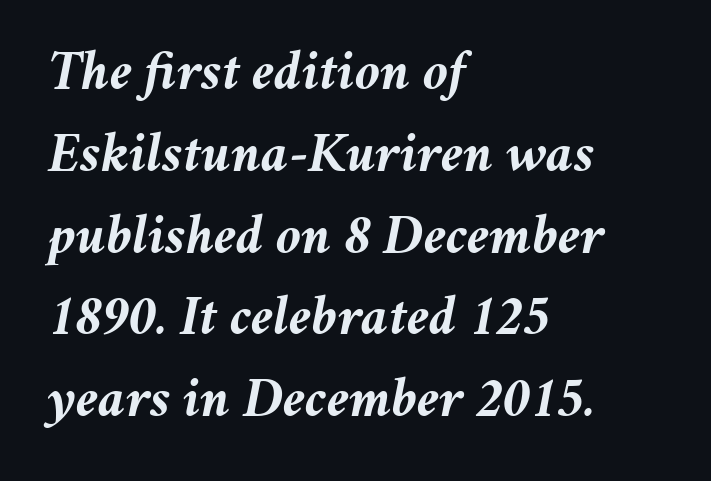
{"italic": "yes", "lean": "right", "slant_degrees": 11, "bold": "yes", "weight": "semibold", "width": "normal", "stroke_contrast": "medium", "x_height": "medium", "monospaced": "no", "underline": "no", "align": "left", "line_spacing": "normal", "line_spacing_ratio": 1.46, "letter_spacing": "normal", "letter_spacing_em": 0.0, "glyph_px": 56}
